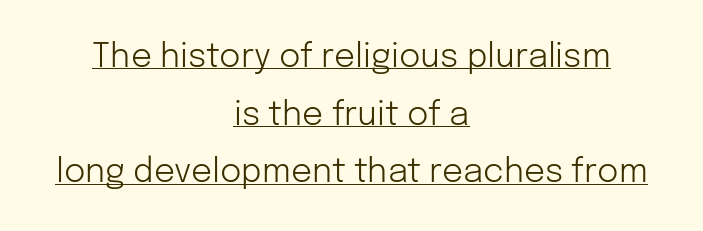
The image shows 33 px light sans-serif type, upright; set centered, line spacing 1.75x, normal letter spacing, underlined; low stroke contrast and a medium x-height.
